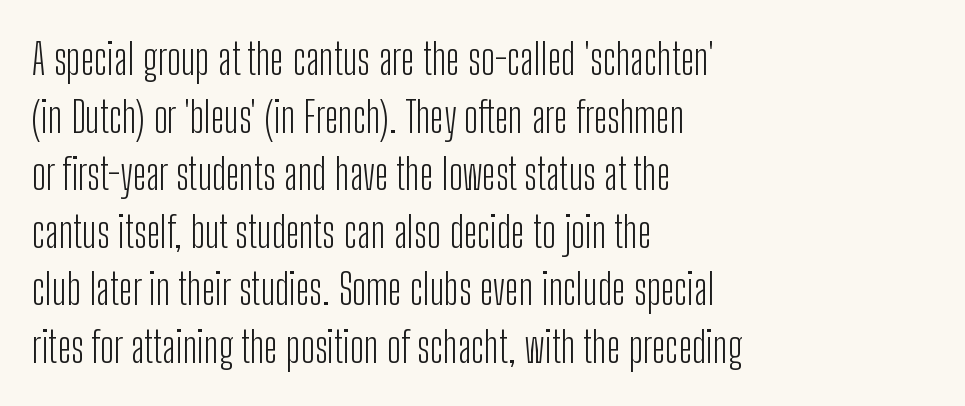
Q: Is the text bold? A: No.
Q: Is the text italic (slanted)? A: No, it is upright.
Q: Is the typeface a serif or a sans-serif typeface? A: Sans-serif.
Q: Is the text underlined? A: No.
Q: How is the paragraph aligned? A: Left-aligned.
Q: Is the spacing between letters normal or unusually wide? A: Normal.
Q: Is the spacing between lines tight, normal or loose? A: Normal.
Q: Width (condensed, normal, or wide)? A: Condensed.
Q: Stroke contrast? A: Low.
Q: x-height? A: Medium.
Q: Monospaced? A: No.
